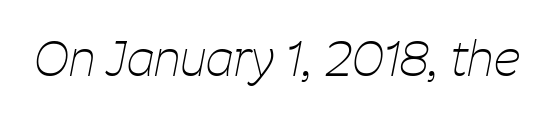
{"italic": "yes", "lean": "right", "slant_degrees": 11, "bold": "no", "weight": "thin", "width": "condensed", "stroke_contrast": "low", "x_height": "medium", "monospaced": "no", "underline": "no", "letter_spacing": "normal", "letter_spacing_em": 0.0, "glyph_px": 48}
